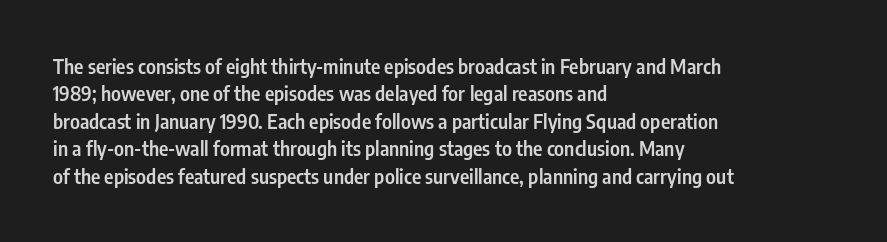
Q: Is the text bold? A: Semi-bold.
Q: Is the text italic (slanted)? A: No, it is upright.
Q: Is the text underlined? A: No.
Q: How is the paragraph aligned? A: Left-aligned.
Q: Is the spacing between letters normal or unusually wide? A: Normal.
Q: Is the spacing between lines tight, normal or loose? A: Normal.
